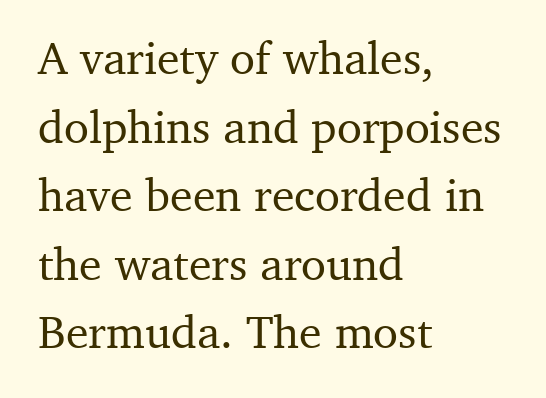
The image shows 46 px serif type, upright; set left-aligned, normal line spacing (1.49x), normal letter spacing, not underlined; medium stroke contrast and a medium x-height.
